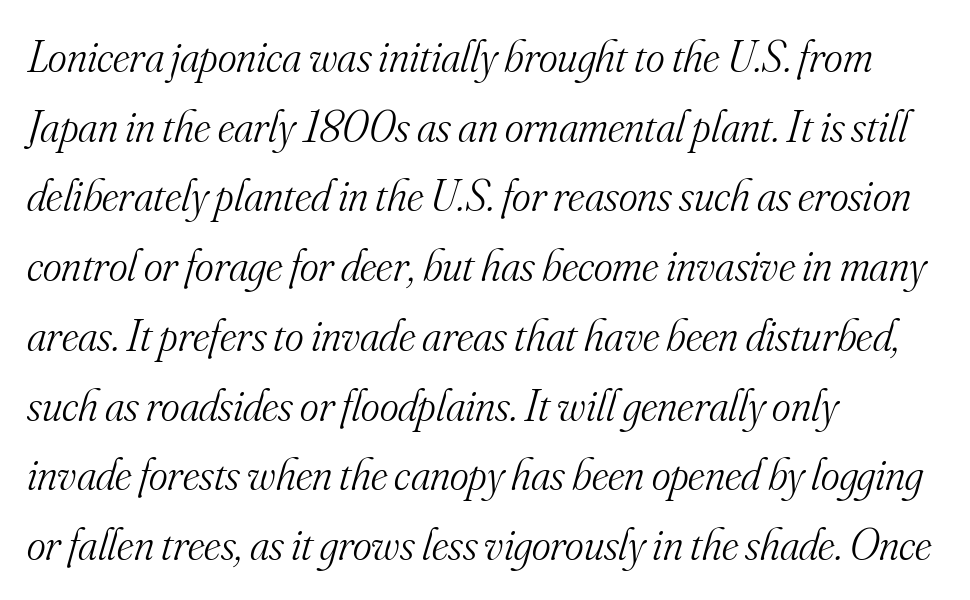
The image shows 45 px light serif type, italic (leaning right); set left-aligned, normal line spacing (1.55x), normal letter spacing, not underlined; medium stroke contrast and a small x-height.
